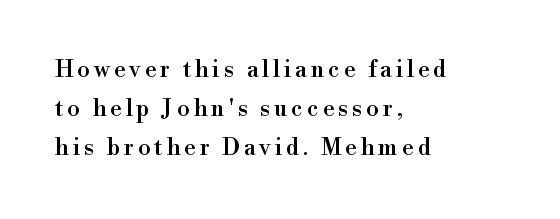
Q: Is the text italic (slanted)? A: No, it is upright.
Q: Is the text underlined? A: No.
Q: How is the paragraph aligned? A: Left-aligned.
Q: Is the spacing between lines tight, normal or loose? A: Normal.
